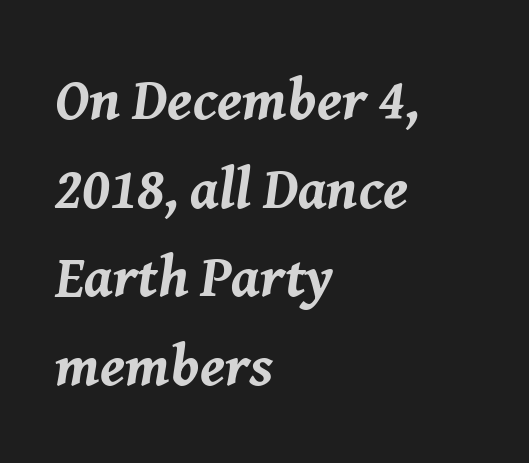
You could not count columns in this text — the font is proportionally spaced. Observe the lean: these are italic letterforms. The passage shown is not underscored anywhere. Horizontal alignment here is leftward, the default for most running prose.
